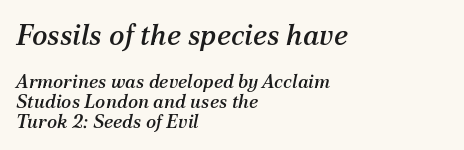
The image shows 29 px serif type, italic (leaning right); set left-aligned, tight line spacing (1.04x), normal letter spacing, not underlined; the first (top) block is 1.53x larger; medium stroke contrast and a medium x-height.
